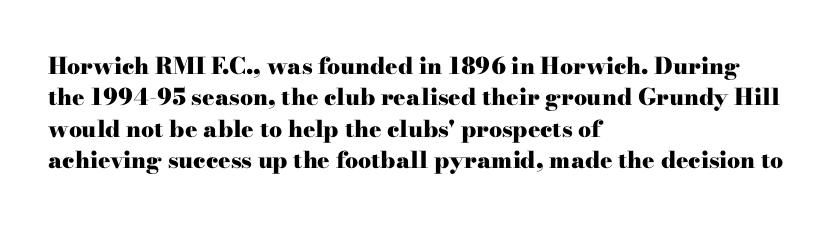
Q: Is the text bold? A: Yes.
Q: Is the text italic (slanted)? A: No, it is upright.
Q: Is the text underlined? A: No.
Q: How is the paragraph aligned? A: Left-aligned.
Q: Is the spacing between letters normal or unusually wide? A: Normal.
Q: Is the spacing between lines tight, normal or loose? A: Normal.
